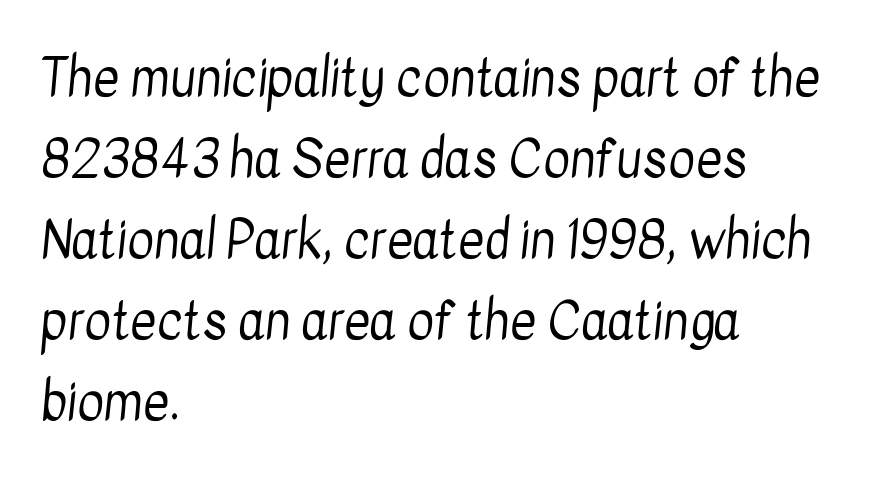
Short and long lines alike share a common starting point at left. Does the leading feel generous? No, just average. Serif or sans? Sans — the stroke terminals are bare. Compared with typical body copy, the letter spacing here is the same. Note the varied advance widths — an 'i' is clearly narrower than an 'm'.
